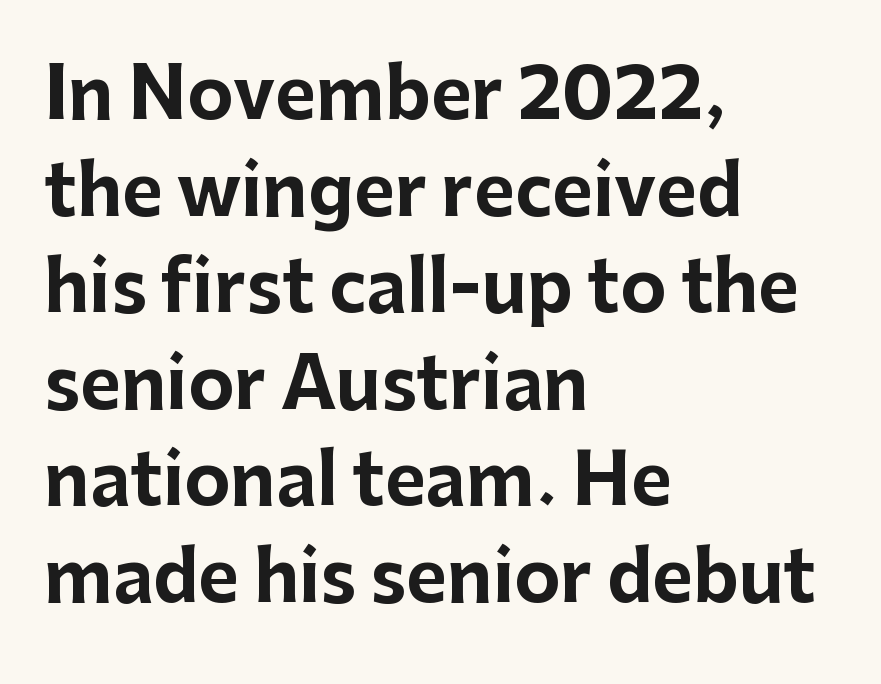
The image shows 70 px bold sans-serif type, upright; set left-aligned, normal line spacing (1.38x), normal letter spacing, not underlined; low stroke contrast and a medium x-height.
